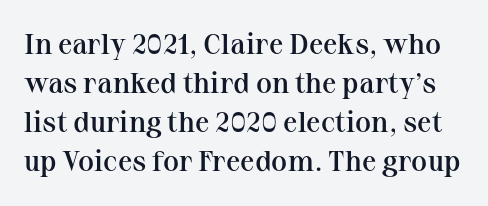
Proportional: the letters do not fall into vertical columns. Slightly chunky letters — semibold, I'd say, not full bold. Notice how the stems are strictly vertical — no italics here. Regarding serifs, this sample has them. Bare-footed words on every line.
